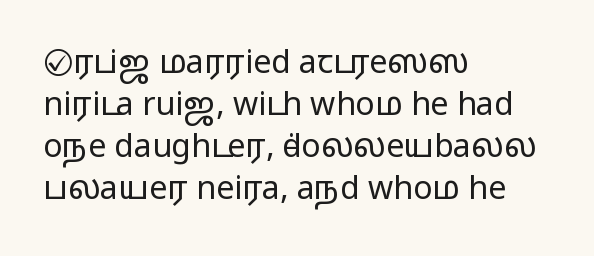
{"serif": "no", "italic": "no", "width": "wide", "stroke_contrast": "medium", "monospaced": "no", "underline": "no", "align": "left", "line_spacing": "normal", "line_spacing_ratio": 1.31, "letter_spacing": "normal", "letter_spacing_em": 0.0, "glyph_px": 32}
